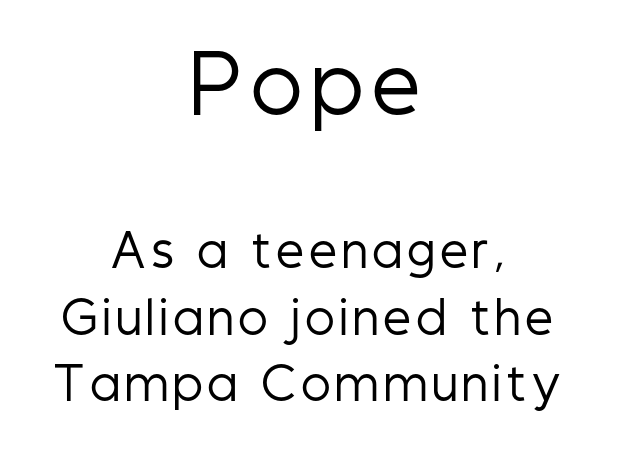
The typography opts for an upright posture over an oblique one. Every row of glyphs is offset so its center matches the block's center. Leading: standard. You get the large type first, then a drop to smaller type. The strokes are not fattened; the text isn't bold.
